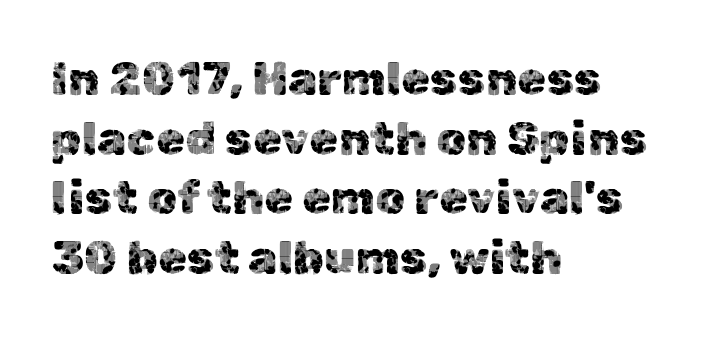
{"serif": "no", "italic": "no", "width": "normal", "x_height": "medium", "monospaced": "no", "underline": "no", "align": "left", "line_spacing": "normal", "line_spacing_ratio": 1.27, "letter_spacing": "normal", "letter_spacing_em": 0.0, "glyph_px": 47}
